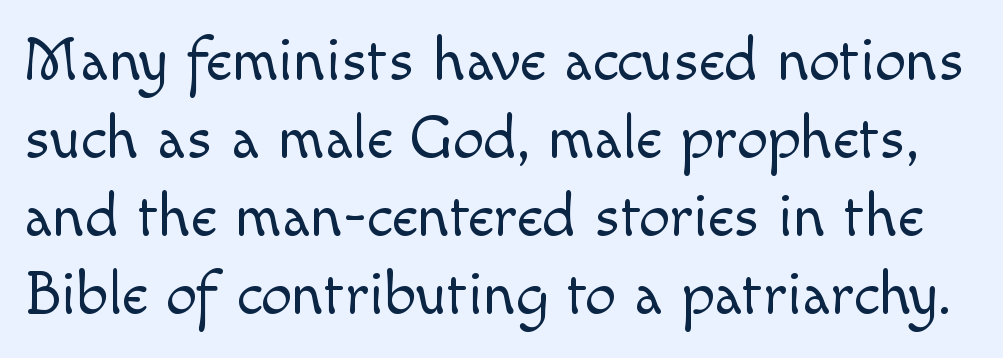
Q: Is the text bold? A: No.
Q: Is the text italic (slanted)? A: No, it is upright.
Q: Is the typeface a serif or a sans-serif typeface? A: Sans-serif.
Q: Is the text underlined? A: No.
Q: Is the spacing between letters normal or unusually wide? A: Normal.
Q: Is the spacing between lines tight, normal or loose? A: Normal.
Q: Width (condensed, normal, or wide)? A: Normal.
Q: x-height? A: Small.
Q: Monospaced? A: No.
